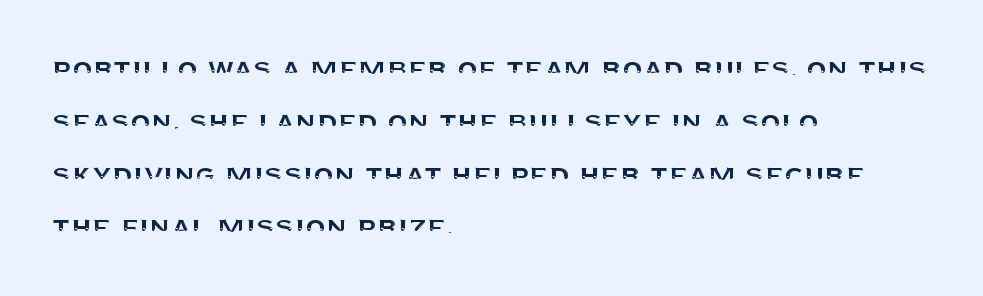
The image shows 33 px sans-serif type, upright; set left-aligned, normal line spacing (1.6x), normal letter spacing, not underlined; medium stroke contrast and a large x-height.
